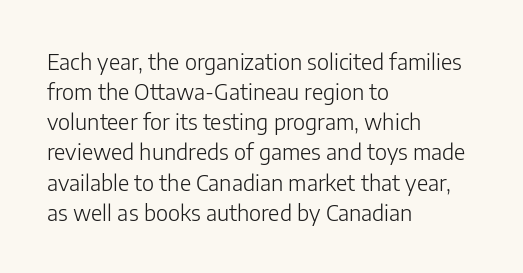
The image shows 22 px text type, upright; set left-aligned, normal line spacing (1.37x), normal letter spacing, not underlined.
